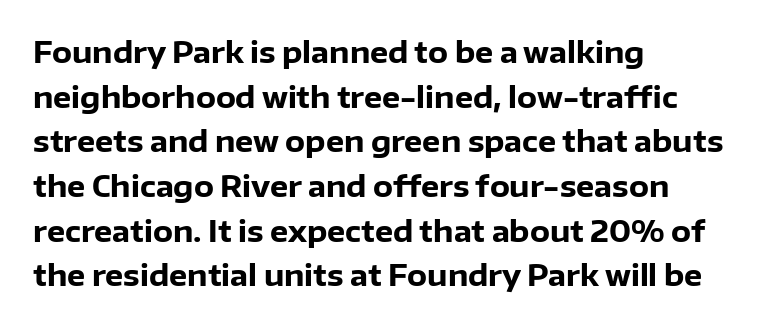
{"serif": "no", "italic": "no", "bold": "yes", "weight": "heavy", "width": "normal", "stroke_contrast": "low", "x_height": "medium", "monospaced": "no", "underline": "no", "align": "left", "line_spacing": "normal", "line_spacing_ratio": 1.54, "letter_spacing": "normal", "letter_spacing_em": 0.0, "glyph_px": 29}
